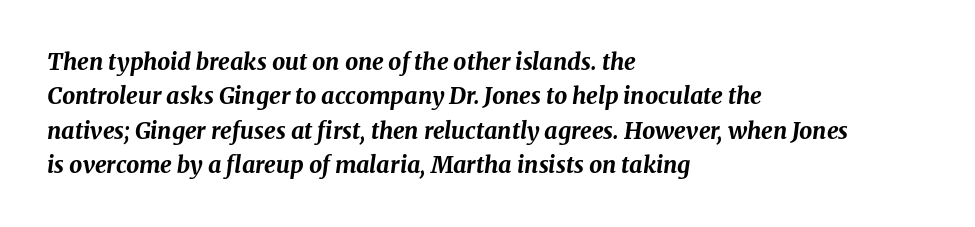
Q: Is the text bold? A: Yes.
Q: Is the text italic (slanted)? A: Yes, it leans right by about 8 degrees.
Q: Is the text underlined? A: No.
Q: How is the paragraph aligned? A: Left-aligned.
Q: Is the spacing between letters normal or unusually wide? A: Normal.
Q: Is the spacing between lines tight, normal or loose? A: Normal.
